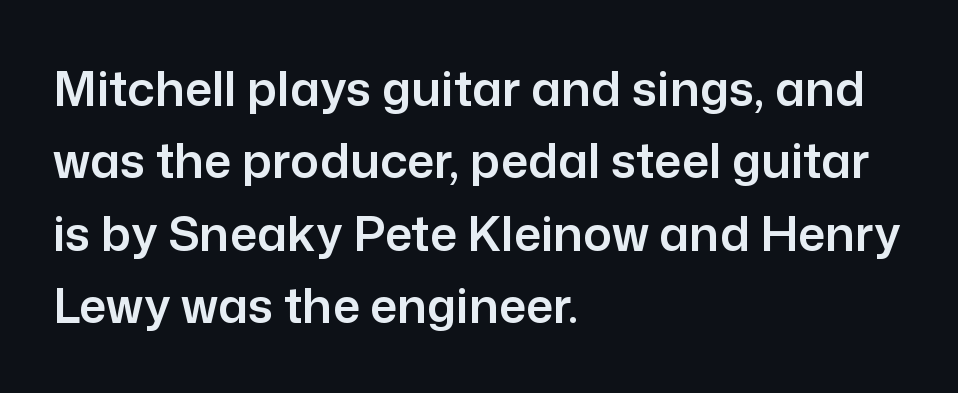
This sample has the flowing, uneven cadence of proportional lettering. Underline: absent. Quick note: interline space is typical. The letters stand upright; this is a roman face. This sample uses a sans-serif face.
